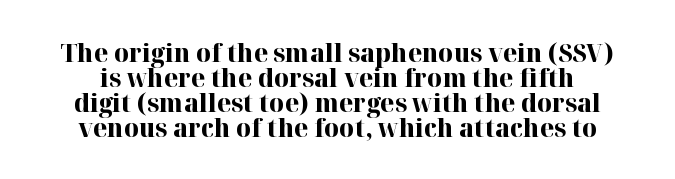
Q: Is the text bold? A: Yes.
Q: Is the text italic (slanted)? A: No, it is upright.
Q: Is the text underlined? A: No.
Q: Is the spacing between letters normal or unusually wide? A: Normal.
Q: Is the spacing between lines tight, normal or loose? A: Tight.
